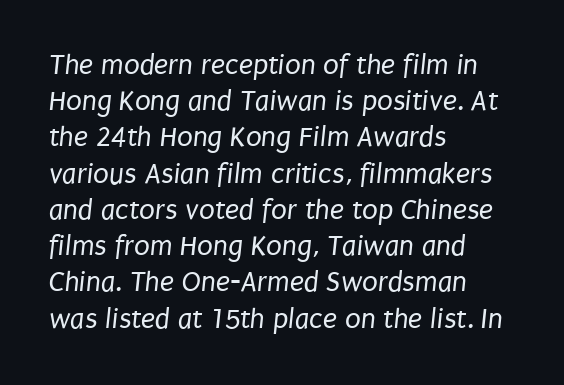
Reading down the block, your eye returns to a fixed left position each line. The characters are drawn with everyday or finer stroke widths. The rows are spaced the way most documents space them. Default kerning and tracking; the words read as compact shapes.
